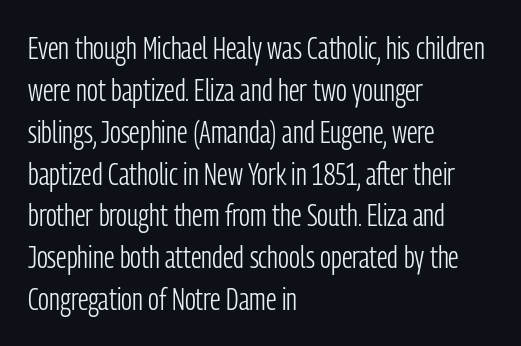
{"serif": "no", "italic": "no", "bold": "no", "weight": "light", "width": "condensed", "stroke_contrast": "low", "x_height": "medium", "monospaced": "no", "underline": "no", "align": "left", "line_spacing": "normal", "line_spacing_ratio": 1.35, "letter_spacing": "normal", "letter_spacing_em": 0.0, "glyph_px": 31}
